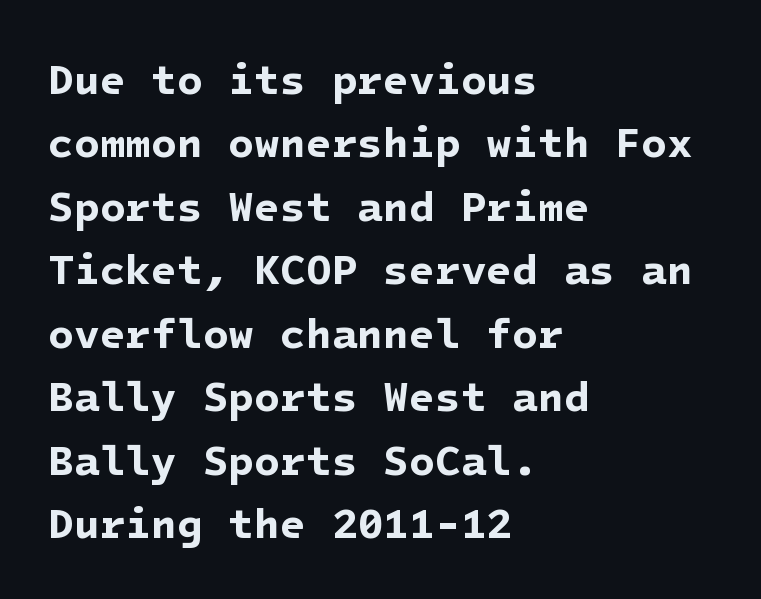
{"serif": "no", "bold": "yes", "weight": "bold", "width": "normal", "stroke_contrast": "low", "x_height": "medium", "underline": "no", "align": "left", "line_spacing": "normal", "line_spacing_ratio": 1.51, "letter_spacing": "normal", "letter_spacing_em": 0.0, "glyph_px": 42}
